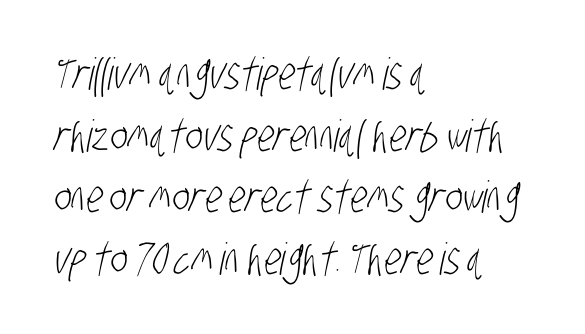
{"serif": "no", "bold": "no", "weight": "light", "width": "condensed", "stroke_contrast": "low", "x_height": "large", "monospaced": "no", "underline": "no", "align": "left", "line_spacing": "normal", "line_spacing_ratio": 1.4, "letter_spacing": "normal", "letter_spacing_em": 0.0, "glyph_px": 44}
